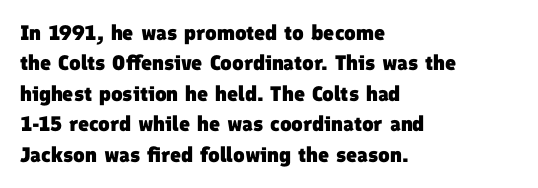
{"bold": "yes", "underline": "no", "align": "left", "line_spacing": "normal", "line_spacing_ratio": 1.45, "letter_spacing": "normal", "letter_spacing_em": 0.0, "glyph_px": 21}
